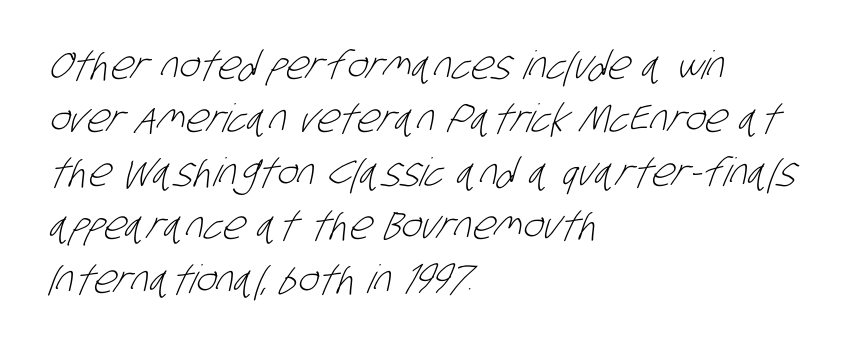
Q: Is the text bold? A: No.
Q: Is the typeface a serif or a sans-serif typeface? A: Sans-serif.
Q: Is the text underlined? A: No.
Q: How is the paragraph aligned? A: Left-aligned.
Q: Is the spacing between letters normal or unusually wide? A: Normal.
Q: Is the spacing between lines tight, normal or loose? A: Normal.
Q: Width (condensed, normal, or wide)? A: Condensed.
Q: Stroke contrast? A: Low.
Q: x-height? A: Large.
Q: Monospaced? A: No.
